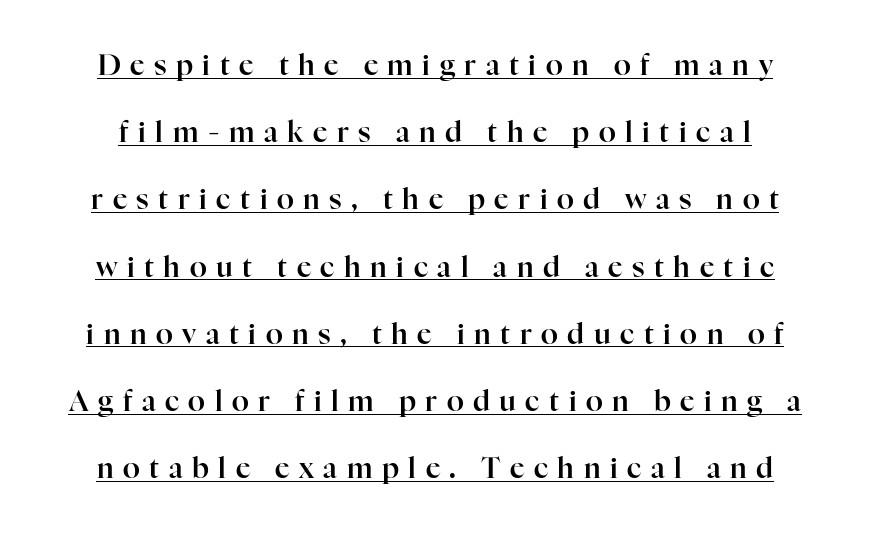
{"serif": "yes", "italic": "no", "width": "normal", "stroke_contrast": "high", "x_height": "medium", "monospaced": "no", "underline": "yes", "line_spacing": "loose", "line_spacing_ratio": 2.4, "letter_spacing": "wide", "letter_spacing_em": 0.34, "glyph_px": 28}
